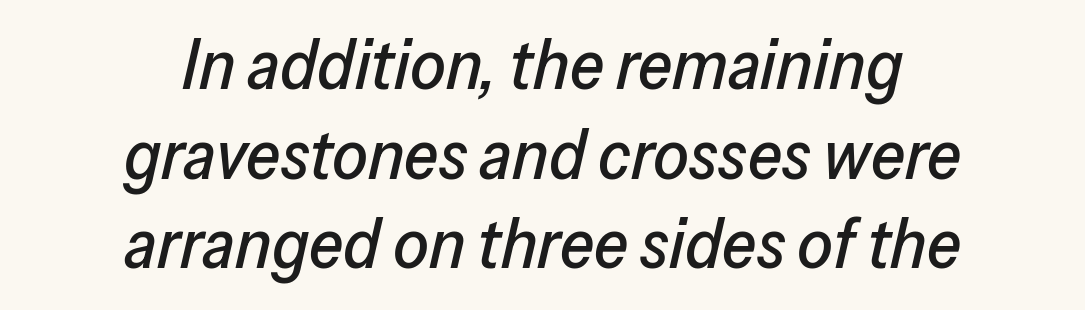
The image shows 70 px text type, italic (leaning right); set centered, normal line spacing (1.28x), normal letter spacing, not underlined; low stroke contrast and a medium x-height.
